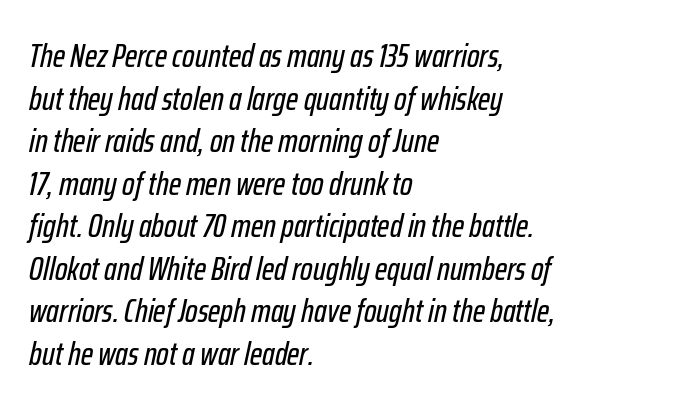
Short and long lines alike share a common starting point at left. You can tell it's italic because the verticals aren't actually vertical. Note the varied advance widths — an 'i' is clearly narrower than an 'm'. Check under the words: just untouched page. Glyph-to-glyph distance matches everyday printed text. In terms of leading, this rendering sits right in the middle.
